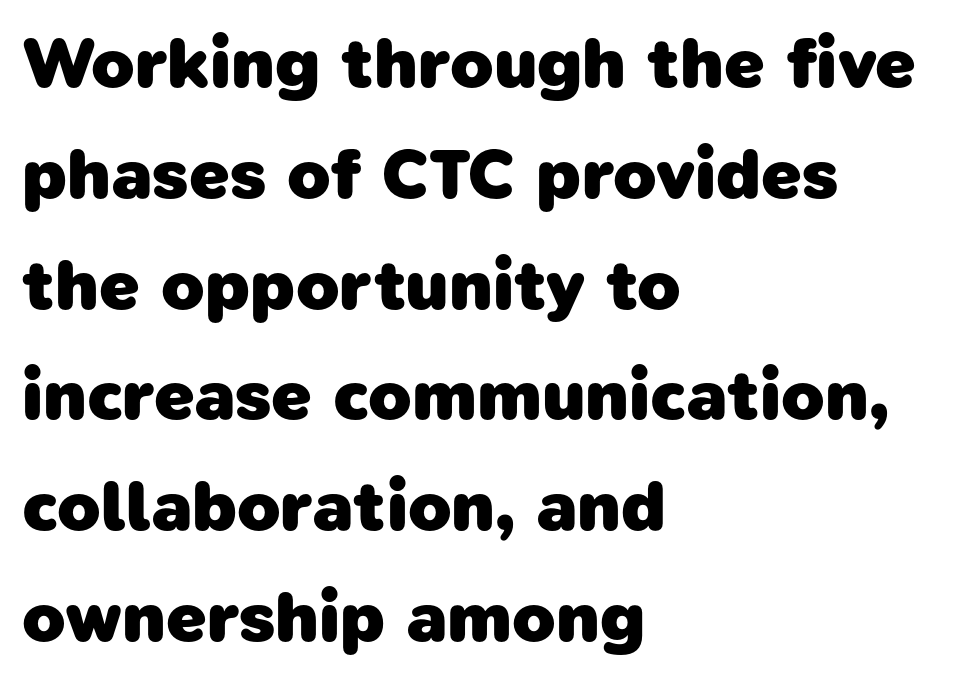
The image shows 71 px heavy sans-serif type; set left-aligned, normal line spacing (1.56x), normal letter spacing, not underlined; low stroke contrast and a medium x-height.
